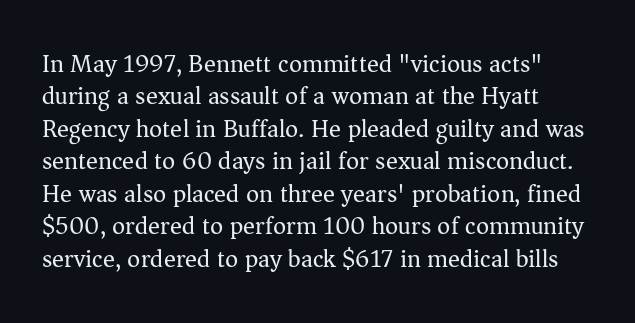
{"italic": "no", "bold": "no", "underline": "no", "line_spacing": "normal", "line_spacing_ratio": 1.3, "letter_spacing": "normal", "letter_spacing_em": 0.0, "glyph_px": 25}
